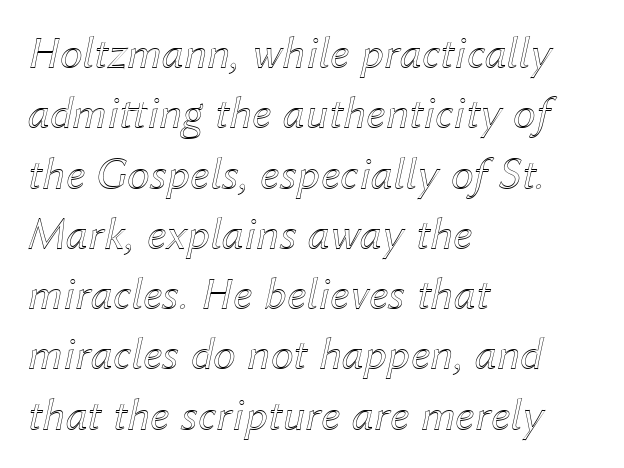
{"italic": "yes", "lean": "right", "slant_degrees": 12, "width": "normal", "x_height": "medium", "monospaced": "no", "underline": "no", "align": "left", "line_spacing": "normal", "line_spacing_ratio": 1.31, "letter_spacing": "normal", "letter_spacing_em": 0.0, "glyph_px": 46}
